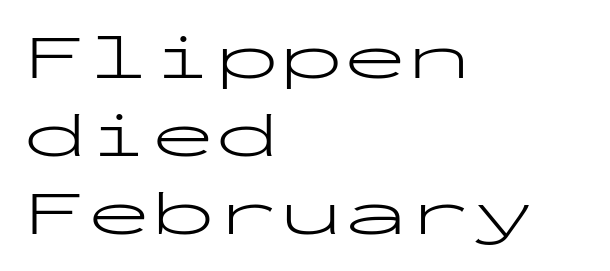
The image shows 64 px light, wide sans-serif type, upright, monospaced; set left-aligned, line spacing 1.22x, normal letter spacing, not underlined; low stroke contrast and a medium x-height.
